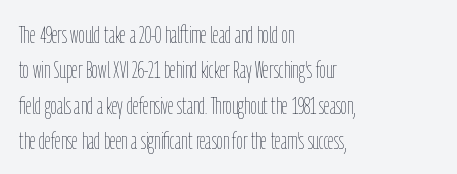
Tracking value appears to be zero — textbook default spacing. Posture: straight, roman, zero tilt. Leftover space on each line is placed entirely after the last word. This is not heavy type; no bold has been used.
